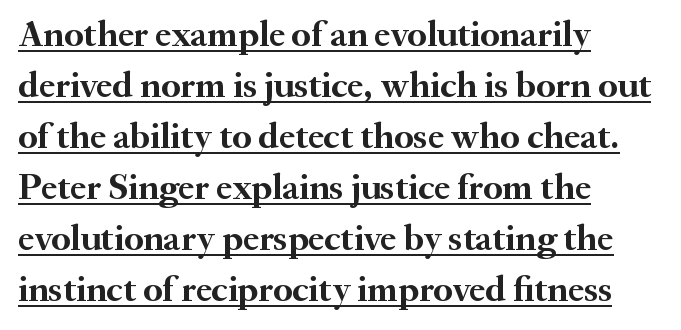
Q: Is the text bold? A: Yes.
Q: Is the text italic (slanted)? A: No, it is upright.
Q: Is the typeface a serif or a sans-serif typeface? A: Serif.
Q: Is the text underlined? A: Yes.
Q: How is the paragraph aligned? A: Left-aligned.
Q: Is the spacing between letters normal or unusually wide? A: Normal.
Q: Is the spacing between lines tight, normal or loose? A: Normal.
Q: Width (condensed, normal, or wide)? A: Normal.
Q: Stroke contrast? A: Medium.
Q: x-height? A: Small.
Q: Monospaced? A: No.
